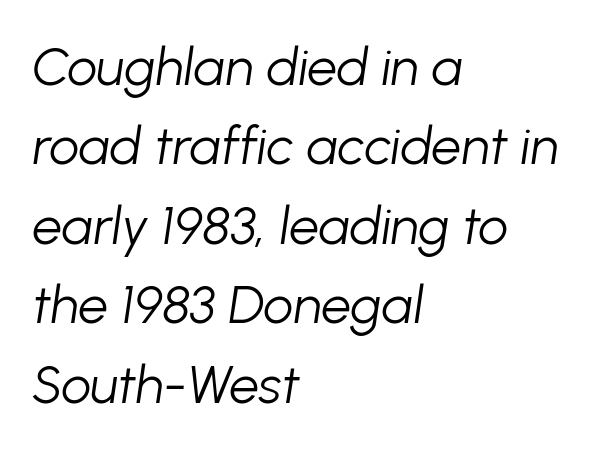
Q: Is the text bold? A: No.
Q: Is the text italic (slanted)? A: Yes, it leans right by about 8 degrees.
Q: Is the text underlined? A: No.
Q: How is the paragraph aligned? A: Left-aligned.
Q: Is the spacing between letters normal or unusually wide? A: Normal.
Q: Is the spacing between lines tight, normal or loose? A: Normal.
Q: Width (condensed, normal, or wide)? A: Normal.
Q: Stroke contrast? A: Low.
Q: x-height? A: Medium.
Q: Monospaced? A: No.
